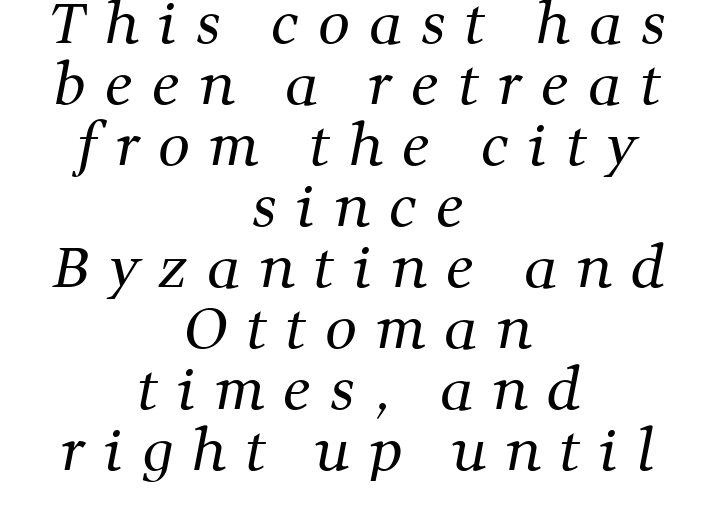
The passage shown has open, widely tracked lettering throughout. A typesetter would call this leading minimal, almost set solid. The letters look calm and open, with moderate or lighter stems. A centered setting, common on invitations and titles, is used for this passage. Is this a fixed-width face? No — the glyphs have proportional, varying widths.
